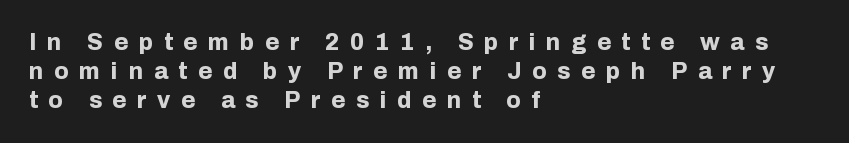
Notice how the passage keeps a crisp vertical edge on the left only. Each glyph is drawn with heavy, bold strokes. A roman cut, with each character standing at attention. The space beneath each line is pristine and unruled. Does extra space separate the letters? Yes, quite a lot of it. Quick note: interline space is typical.
